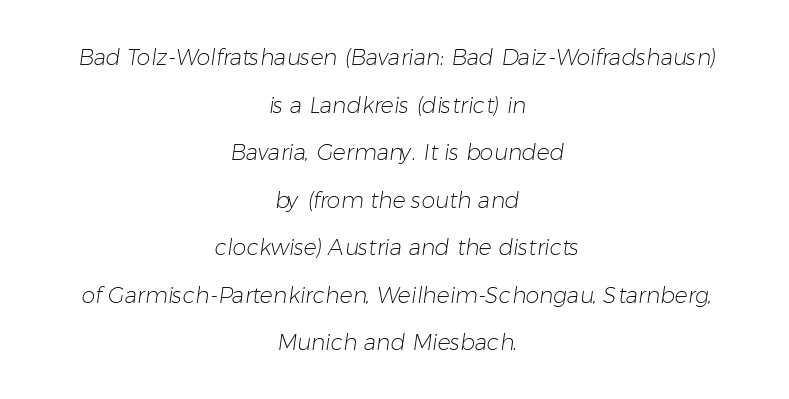
{"bold": "no", "underline": "no", "align": "center", "line_spacing": "loose", "line_spacing_ratio": 2.16, "letter_spacing": "normal", "letter_spacing_em": 0.0, "glyph_px": 22}
